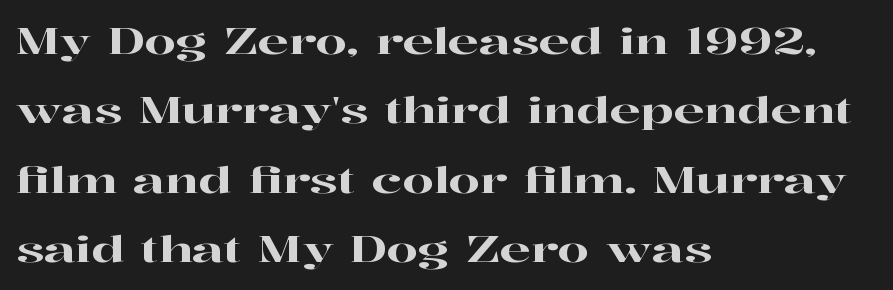
Q: Is the text italic (slanted)? A: No, it is upright.
Q: Is the typeface a serif or a sans-serif typeface? A: Serif.
Q: Is the text underlined? A: No.
Q: How is the paragraph aligned? A: Left-aligned.
Q: Is the spacing between letters normal or unusually wide? A: Normal.
Q: Is the spacing between lines tight, normal or loose? A: Loose.
Q: Width (condensed, normal, or wide)? A: Wide.
Q: Stroke contrast? A: High.
Q: x-height? A: Medium.
Q: Monospaced? A: No.
